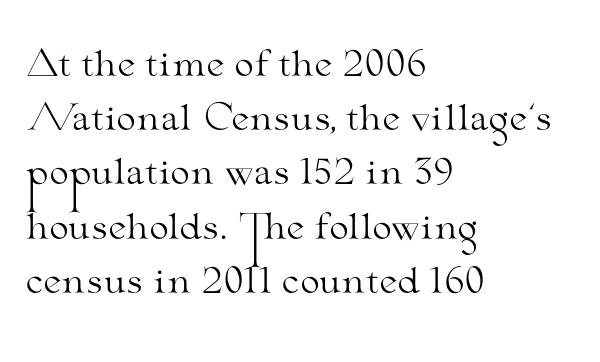
{"serif": "yes", "italic": "no", "bold": "no", "weight": "light", "width": "wide", "stroke_contrast": "medium", "x_height": "small", "monospaced": "no", "underline": "no", "align": "left", "line_spacing": "normal", "line_spacing_ratio": 1.55, "letter_spacing": "normal", "letter_spacing_em": 0.0, "glyph_px": 35}
